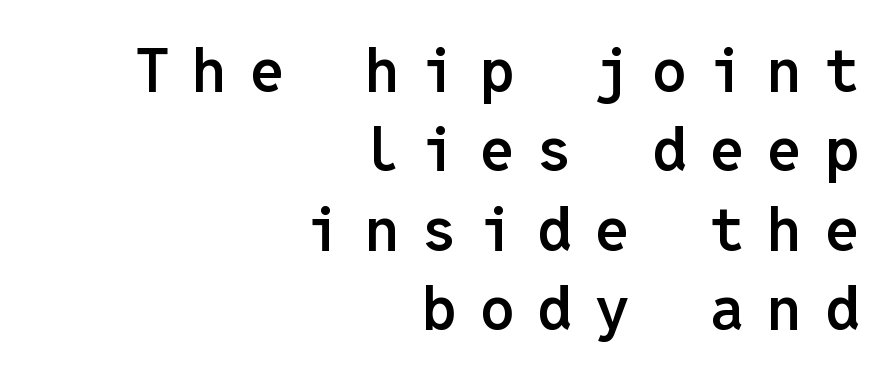
The image shows 61 px semibold sans-serif type, upright, monospaced; set right-aligned, normal line spacing (1.3x), unusually wide letter spacing (+0.38 em), not underlined; low stroke contrast and a medium x-height.
